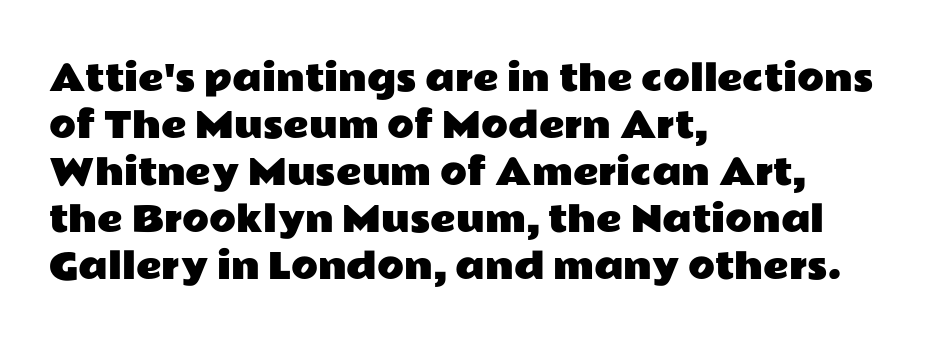
{"serif": "no", "italic": "no", "width": "wide", "stroke_contrast": "low", "x_height": "medium", "monospaced": "no", "underline": "no", "align": "left", "line_spacing": "normal", "line_spacing_ratio": 1.34, "letter_spacing": "normal", "letter_spacing_em": 0.0, "glyph_px": 35}
